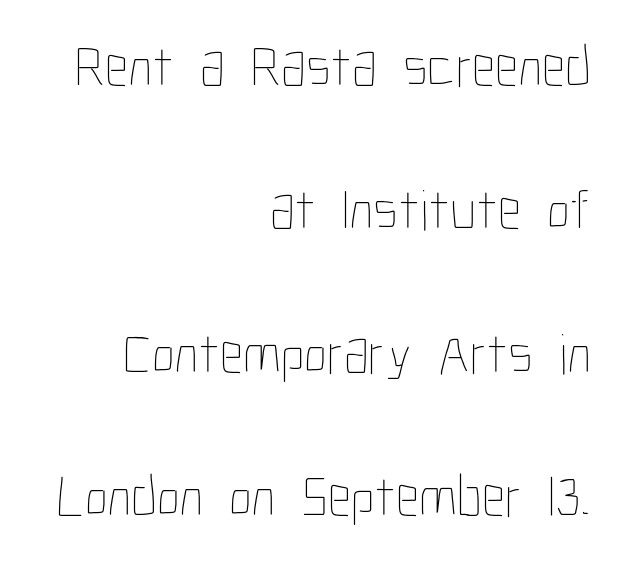
A great deal of white space separates one row of letters from the next. Students, note that the glyphs here touch the page at normal intervals. This sample has the flowing, uneven cadence of proportional lettering. Any mark beneath the type? The region is blank.
